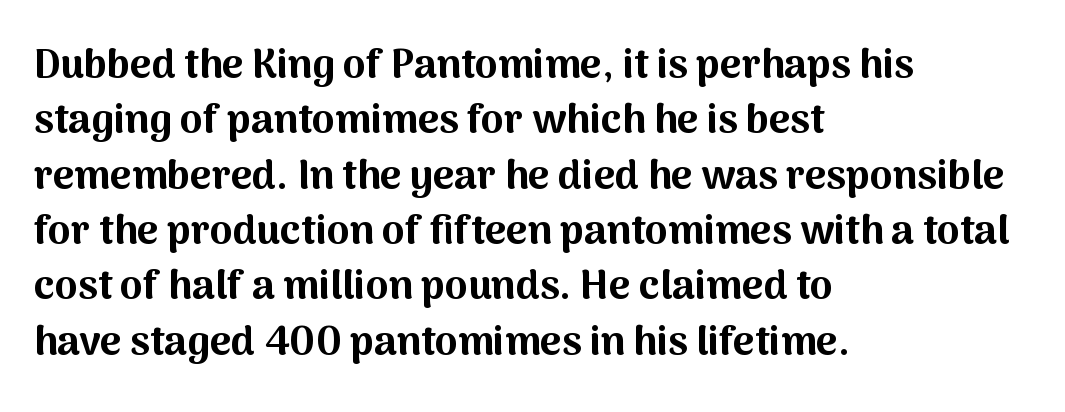
The block of text has a typical density, with ordinary space between rows. The baseline area is clear. Glyph-to-glyph distance matches everyday printed text. Think of a printed novel: that variable character pitch is what you see here. Horizontal alignment here is leftward, the default for most running prose. This is the regular roman posture of the typeface.
